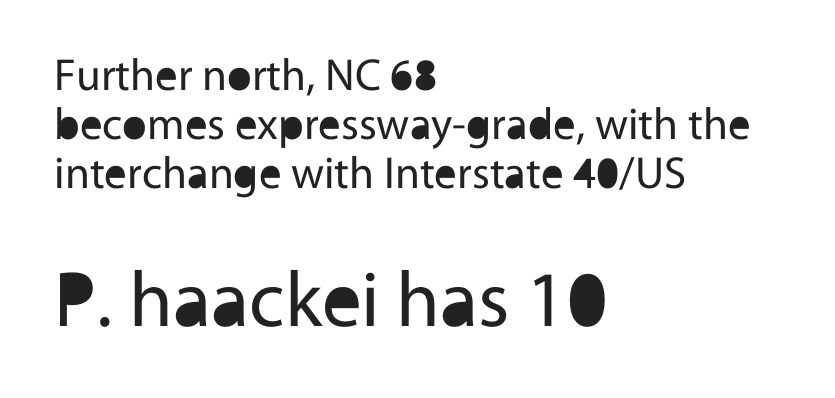
The paragraph has a hard left edge and a soft right edge. Closely set lines give the paragraph a compact silhouette. Do the letters lean? They stand straight. This sample uses plain, unmodified letter spacing. Weight class: somewhere from thin through regular. To sum up the face: it is a sans, with no serifs.
